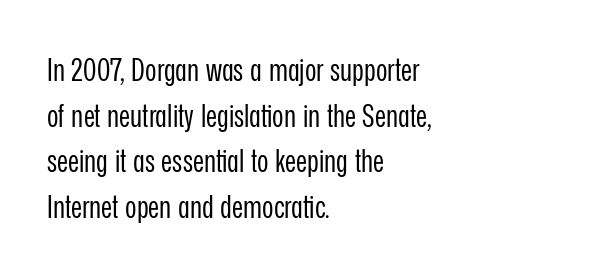
The image shows 31 px regular-weight, condensed sans-serif type, upright; set left-aligned, normal line spacing (1.47x), normal letter spacing, not underlined; low stroke contrast and a medium x-height.
